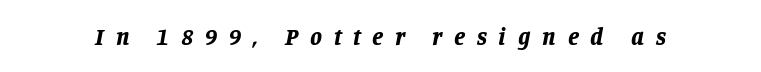
No word sits above an underline. These lines were composed using italics. Notice how thick the strokes are: this is what a full bold looks like. The gaps between neighbouring characters are conspicuously large.
